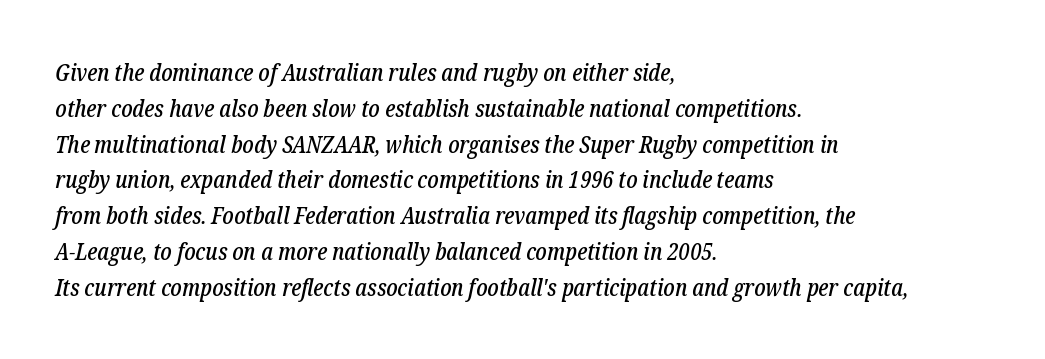
{"italic": "yes", "lean": "right", "slant_degrees": 12, "underline": "no", "align": "left", "line_spacing": "normal", "line_spacing_ratio": 1.49, "letter_spacing": "normal", "letter_spacing_em": 0.0, "glyph_px": 24}
